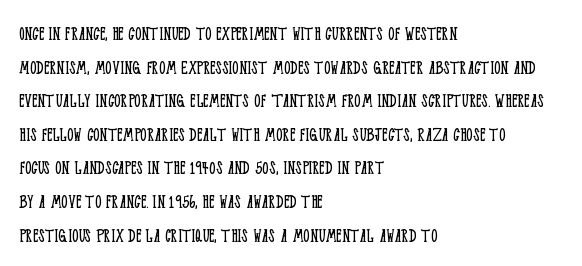
Q: Is the text bold? A: No.
Q: Is the text italic (slanted)? A: No, it is upright.
Q: Is the text underlined? A: No.
Q: How is the paragraph aligned? A: Left-aligned.
Q: Is the spacing between letters normal or unusually wide? A: Normal.
Q: Is the spacing between lines tight, normal or loose? A: Normal.
